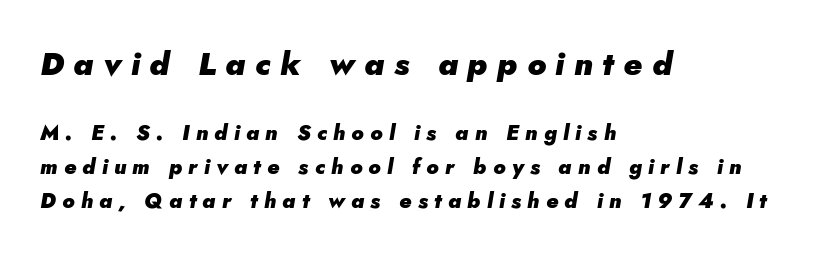
The image shows 32 px heavy type, italic (leaning right); set left-aligned, normal line spacing (1.62x), unusually wide letter spacing (+0.3 em), not underlined; the first (top) block is 1.52x larger; low stroke contrast and a small x-height.
